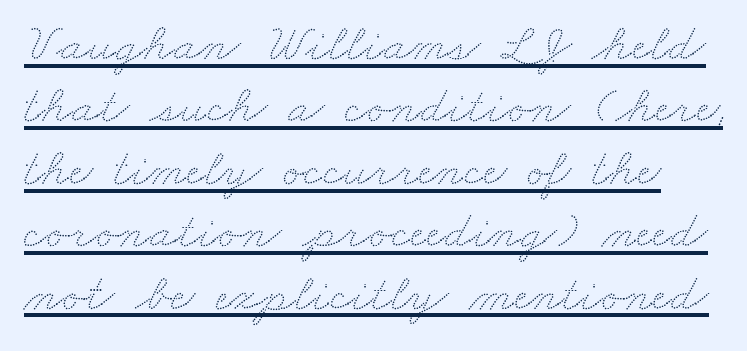
The image shows 52 px wide type; set line spacing 1.2x, normal letter spacing, underlined; low stroke contrast and a small x-height.
